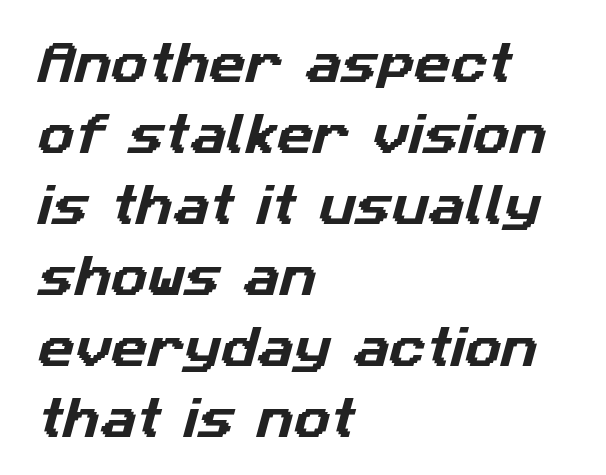
{"serif": "no", "width": "normal", "stroke_contrast": "low", "x_height": "medium", "monospaced": "no", "underline": "no", "align": "left", "line_spacing": "normal", "line_spacing_ratio": 1.58, "letter_spacing": "normal", "letter_spacing_em": 0.0, "glyph_px": 45}
